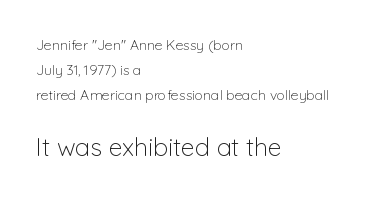
Q: Is the text bold? A: No.
Q: Is the text italic (slanted)? A: No, it is upright.
Q: Is the text underlined? A: No.
Q: How is the paragraph aligned? A: Left-aligned.
Q: Is the spacing between letters normal or unusually wide? A: Normal.
Q: Which block of text is set in a larger size, the first (top) or the second (bottom)? A: The second (bottom) one.
